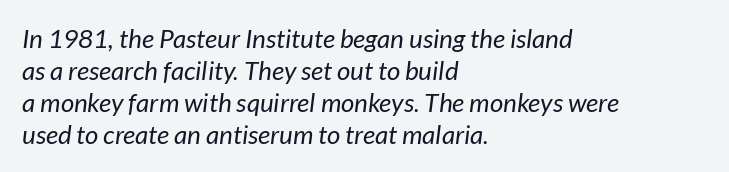
Q: Is the text bold? A: No.
Q: Is the text italic (slanted)? A: Yes, it leans right by about 7 degrees.
Q: Is the text underlined? A: No.
Q: How is the paragraph aligned? A: Left-aligned.
Q: Is the spacing between letters normal or unusually wide? A: Normal.
